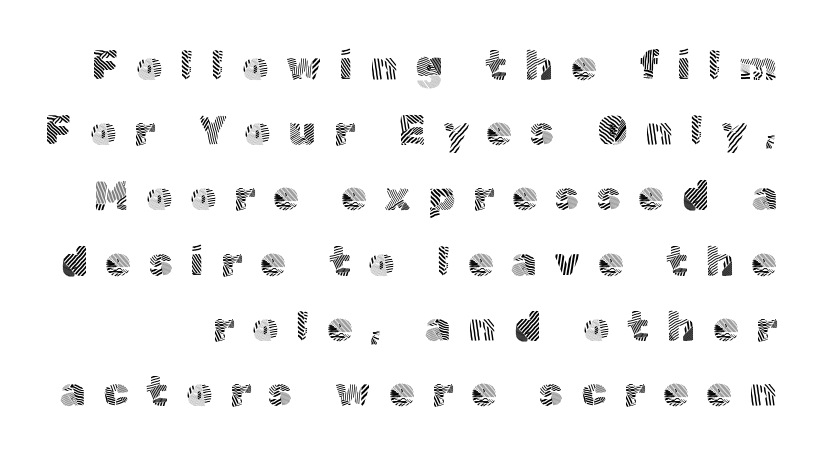
{"serif": "no", "italic": "no", "bold": "no", "weight": "light", "width": "normal", "x_height": "medium", "monospaced": "no", "underline": "no", "line_spacing": "normal", "line_spacing_ratio": 1.59, "letter_spacing": "wide", "letter_spacing_em": 0.43, "glyph_px": 41}
